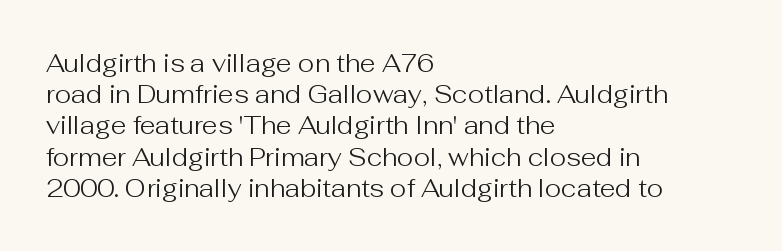
Q: Is the text bold? A: No.
Q: Is the text italic (slanted)? A: No, it is upright.
Q: Is the text underlined? A: No.
Q: How is the paragraph aligned? A: Left-aligned.
Q: Is the spacing between letters normal or unusually wide? A: Normal.
Q: Is the spacing between lines tight, normal or loose? A: Normal.
